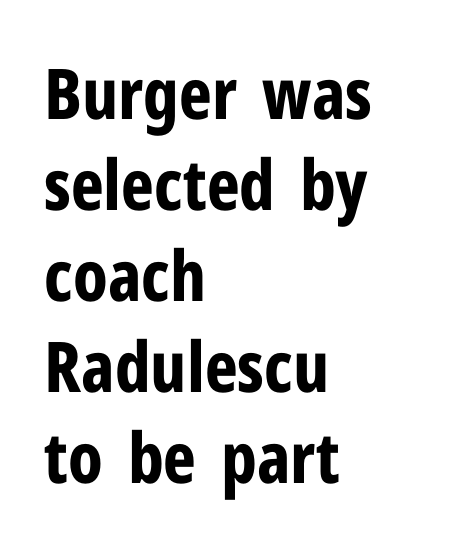
The image shows 70 px bold, condensed sans-serif type, upright; set left-aligned, normal line spacing (1.3x), normal letter spacing, not underlined; low stroke contrast and a medium x-height.
